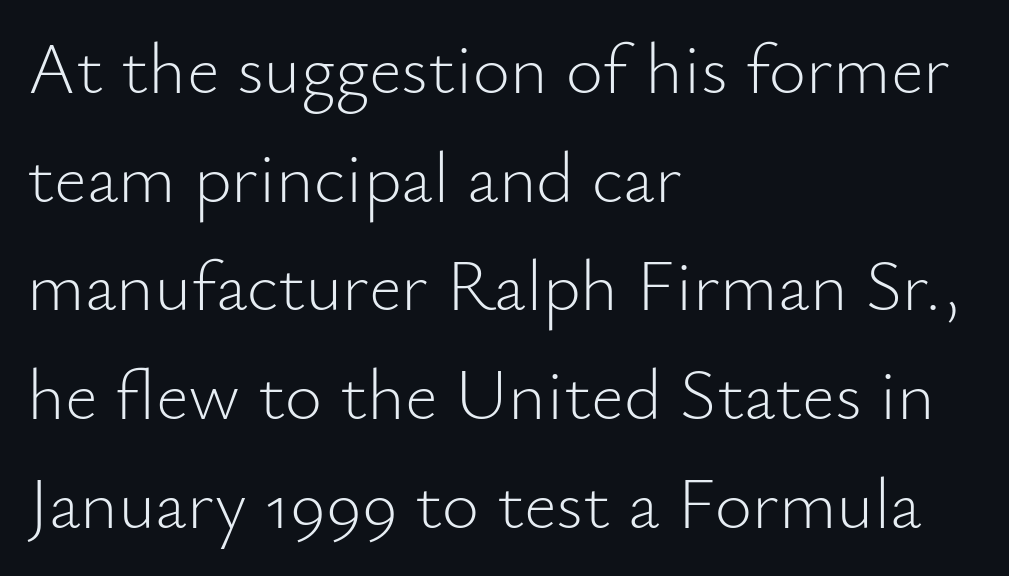
The image shows 72 px light sans-serif type, upright; set left-aligned, normal line spacing (1.51x), normal letter spacing, not underlined; low stroke contrast and a small x-height.
